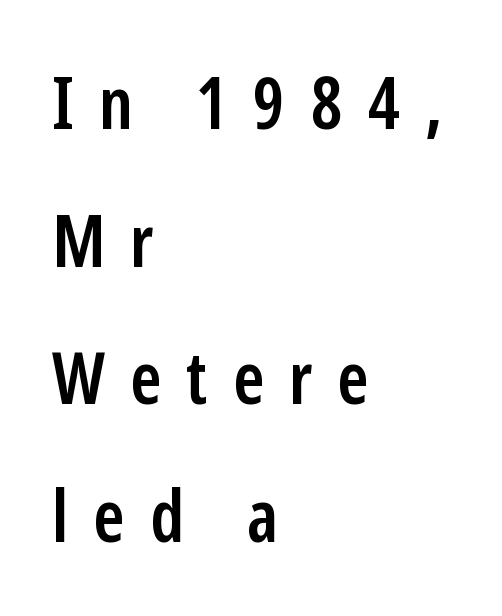
Horizontal bands of white between lines are thick stripes. The rendering inserts visible extra space after every character. In terms of posture, this sample is upright. A semibold gives these letters moderate extra thickness, short of bold.
